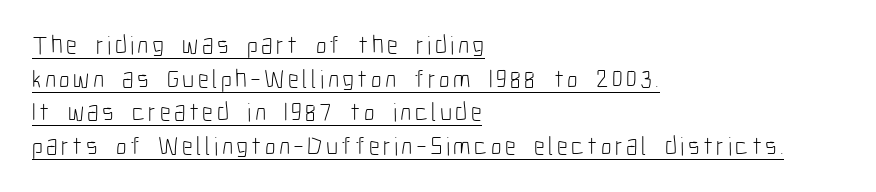
Q: Is the text bold? A: No.
Q: Is the text italic (slanted)? A: No, it is upright.
Q: Is the text underlined? A: Yes.
Q: How is the paragraph aligned? A: Left-aligned.
Q: Is the spacing between lines tight, normal or loose? A: Normal.
